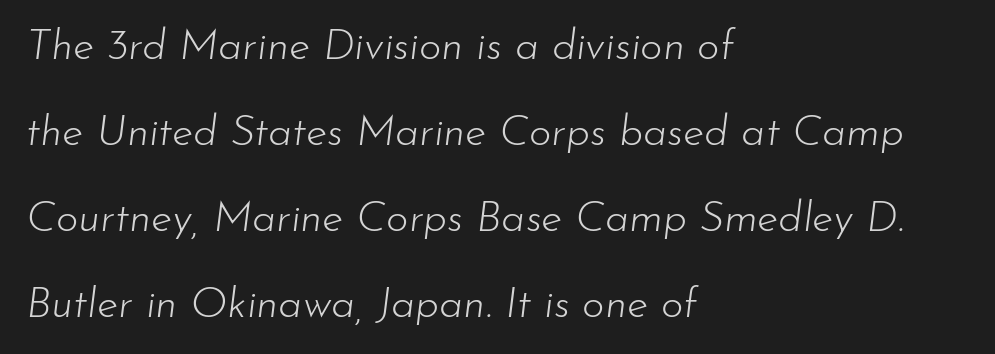
The image shows 43 px light type, italic (leaning right); set left-aligned, loose line spacing (2.0x), normal letter spacing, not underlined; low stroke contrast and a small x-height.
